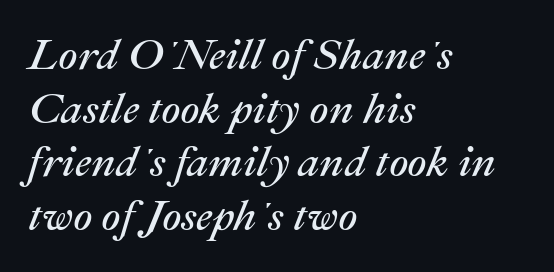
Q: Is the text bold? A: No.
Q: Is the text italic (slanted)? A: Yes, it leans right by about 22 degrees.
Q: Is the text underlined? A: No.
Q: How is the paragraph aligned? A: Left-aligned.
Q: Is the spacing between letters normal or unusually wide? A: Normal.
Q: Is the spacing between lines tight, normal or loose? A: Normal.
Q: Width (condensed, normal, or wide)? A: Normal.
Q: Stroke contrast? A: Medium.
Q: x-height? A: Medium.
Q: Monospaced? A: No.
